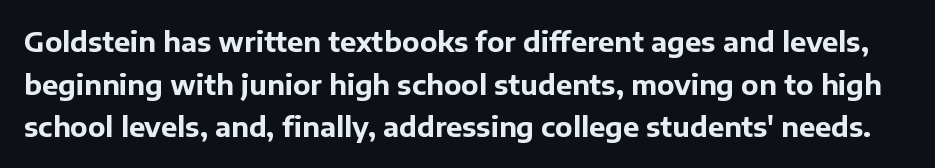
Weight: bold. The type sits square on the baseline with zero lean. A clean baseline with only descenders dipping below it. Regular leading. Tracking value appears to be zero — textbook default spacing.
